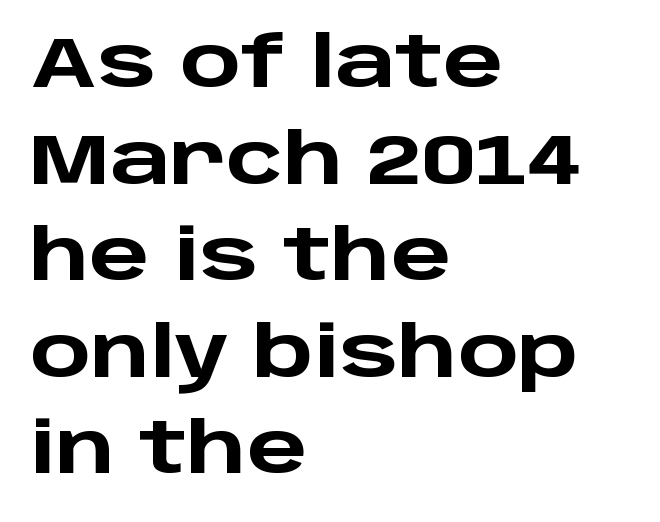
The image shows 71 px heavy, wide sans-serif type, upright; set left-aligned, normal line spacing (1.36x), normal letter spacing, not underlined; low stroke contrast and a large x-height.
